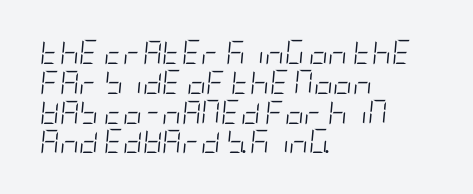
The image shows 24 px text type, italic (leaning right); set left-aligned, line spacing 1.24x, normal letter spacing, not underlined.
